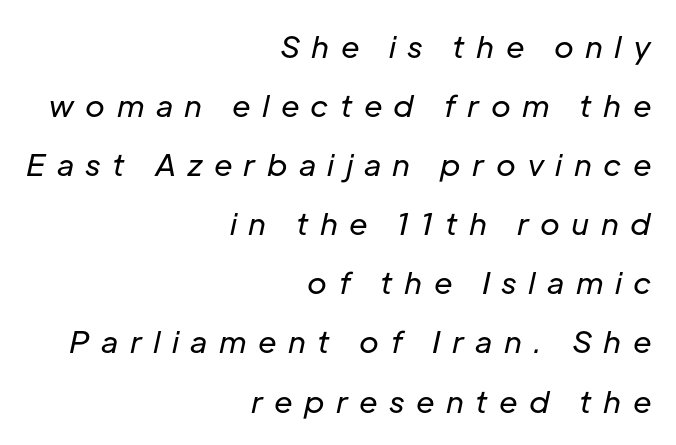
The face looks like a standard text weight, possibly lighter. Substantial extra tracking has been applied to these lines. You can tell it's italic because the verticals aren't actually vertical. Quick note: underline off.
